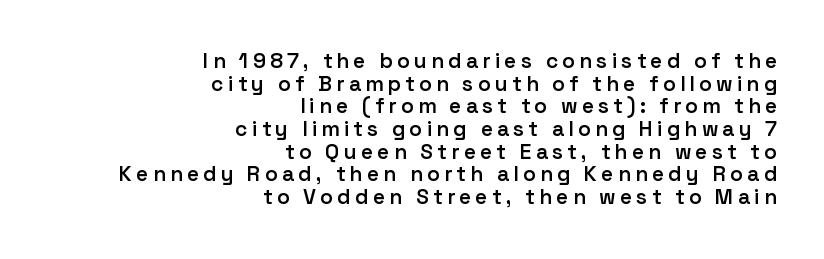
The rendering uses a small line-height, squeezing the rows. Display-style spreading of the glyphs; the letterfit is very open. No word sits above an underline. Firm but not heavy-handed strokes: this text is semibold. These lines are set flush right with a ragged left edge.
